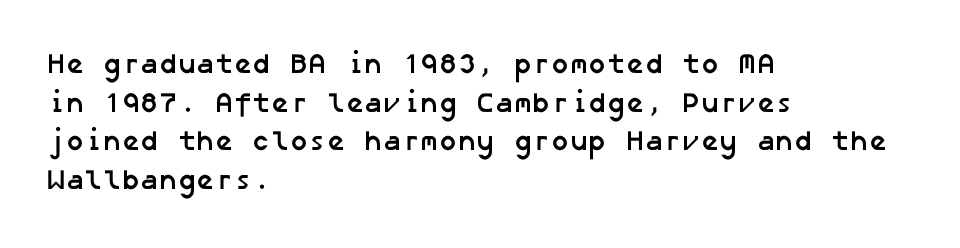
{"serif": "no", "bold": "yes", "weight": "semibold", "width": "normal", "stroke_contrast": "low", "x_height": "medium", "underline": "no", "align": "left", "line_spacing": "normal", "line_spacing_ratio": 1.38, "letter_spacing": "normal", "letter_spacing_em": 0.0, "glyph_px": 28}
